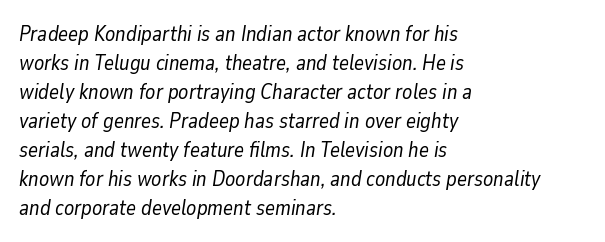
The image shows 21 px text type, italic (leaning right); set left-aligned, normal line spacing (1.38x), normal letter spacing, not underlined.
